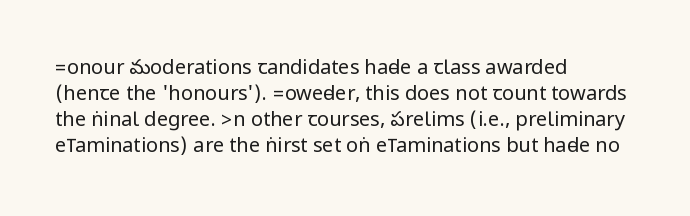
The image shows 20 px text type, upright; set left-aligned, normal line spacing (1.3x), normal letter spacing, not underlined.
